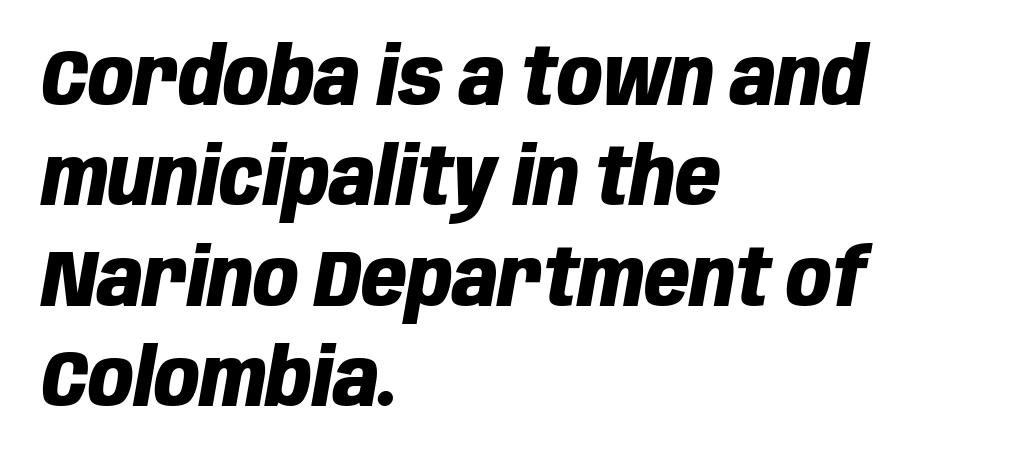
{"italic": "yes", "lean": "right", "slant_degrees": 10, "bold": "yes", "weight": "heavy", "width": "condensed", "stroke_contrast": "low", "x_height": "large", "monospaced": "no", "underline": "no", "align": "left", "line_spacing": "normal", "line_spacing_ratio": 1.27, "letter_spacing": "normal", "letter_spacing_em": 0.0, "glyph_px": 79}
